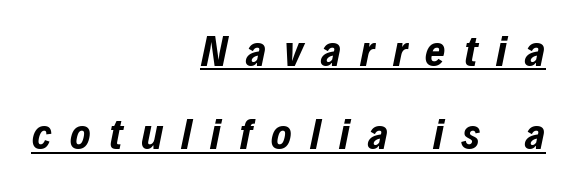
Q: Is the text bold? A: Yes.
Q: Is the text italic (slanted)? A: Yes, it leans right by about 12 degrees.
Q: Is the text underlined? A: Yes.
Q: How is the paragraph aligned? A: Right-aligned.
Q: Is the spacing between letters normal or unusually wide? A: Unusually wide.
Q: Is the spacing between lines tight, normal or loose? A: Loose.
Q: Width (condensed, normal, or wide)? A: Condensed.
Q: Stroke contrast? A: Low.
Q: x-height? A: Medium.
Q: Monospaced? A: No.
